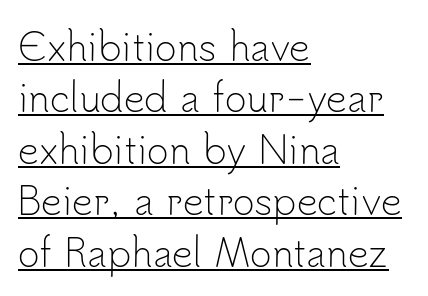
The image shows 37 px light sans-serif type, upright; set left-aligned, normal line spacing (1.39x), normal letter spacing, underlined; low stroke contrast and a small x-height.
